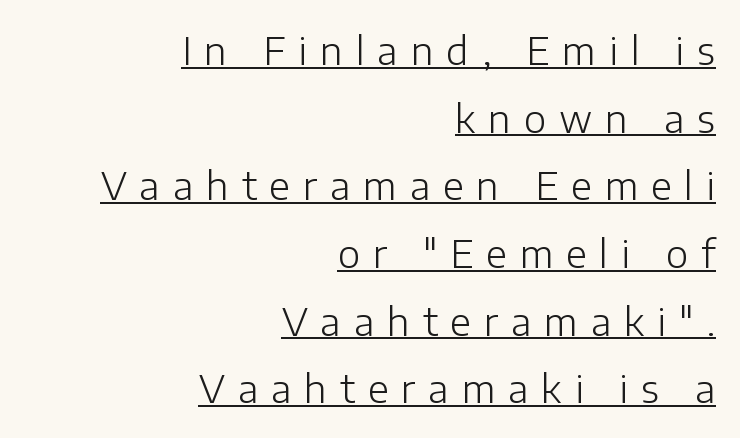
The image shows 38 px light sans-serif type, upright; set right-aligned, line spacing 1.78x, unusually wide letter spacing (+0.34 em), underlined; low stroke contrast and a medium x-height.
